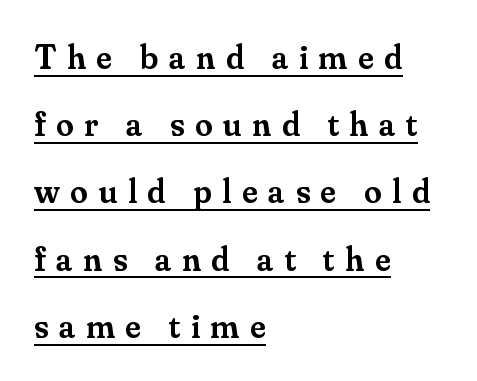
The image shows 35 px semibold serif type, upright; set left-aligned, loose line spacing (1.92x), unusually wide letter spacing (+0.31 em), underlined; medium stroke contrast and a small x-height.
